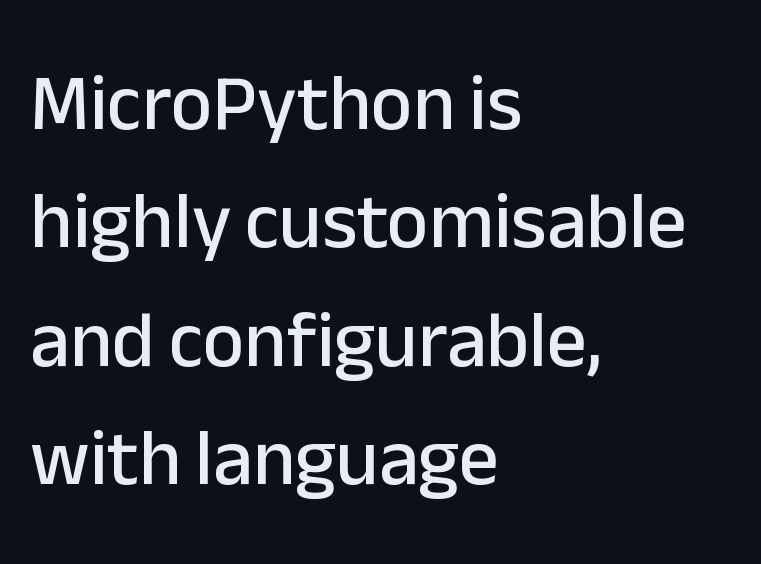
{"serif": "no", "italic": "no", "width": "normal", "stroke_contrast": "low", "x_height": "medium", "monospaced": "no", "underline": "no", "align": "left", "line_spacing": "normal", "line_spacing_ratio": 1.5, "letter_spacing": "normal", "letter_spacing_em": 0.0, "glyph_px": 79}
